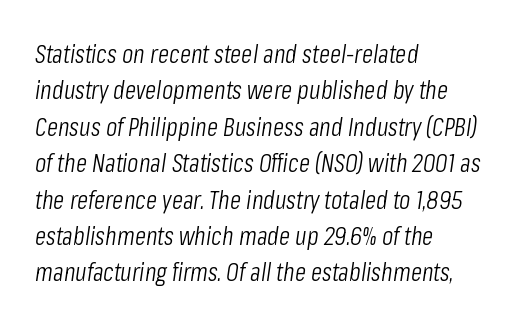
Q: Is the text bold? A: No.
Q: Is the text italic (slanted)? A: Yes, it leans right by about 8 degrees.
Q: Is the text underlined? A: No.
Q: How is the paragraph aligned? A: Left-aligned.
Q: Is the spacing between letters normal or unusually wide? A: Normal.
Q: Is the spacing between lines tight, normal or loose? A: Normal.
